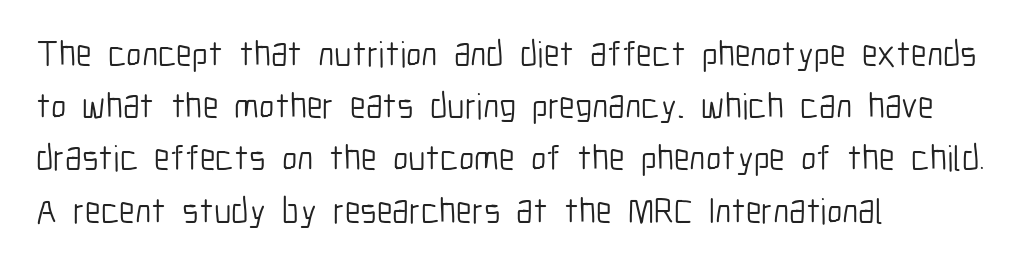
The image shows 36 px light, condensed sans-serif type, upright; set left-aligned, normal line spacing (1.45x), normal letter spacing, not underlined; low stroke contrast and a medium x-height.
